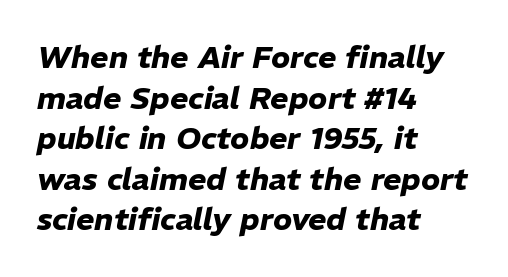
Q: Is the text bold? A: Yes.
Q: Is the text italic (slanted)? A: Yes, it leans right by about 11 degrees.
Q: Is the text underlined? A: No.
Q: How is the paragraph aligned? A: Left-aligned.
Q: Is the spacing between letters normal or unusually wide? A: Normal.
Q: Is the spacing between lines tight, normal or loose? A: Normal.
Q: Width (condensed, normal, or wide)? A: Normal.
Q: Stroke contrast? A: Low.
Q: x-height? A: Medium.
Q: Monospaced? A: No.
